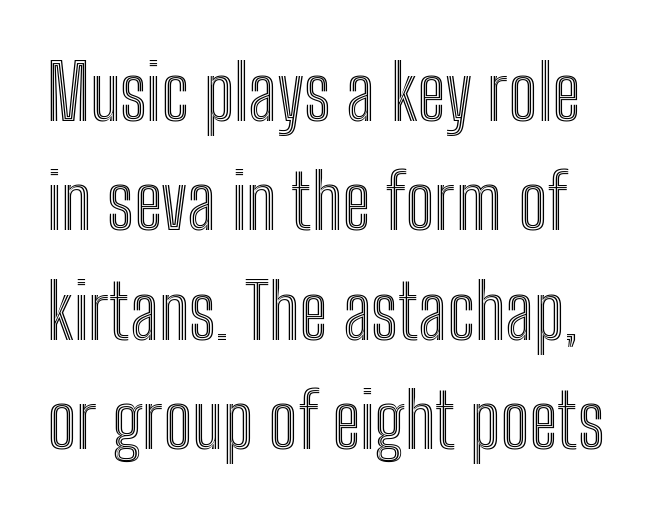
Q: Is the text italic (slanted)? A: No, it is upright.
Q: Is the text underlined? A: No.
Q: Is the spacing between letters normal or unusually wide? A: Normal.
Q: Is the spacing between lines tight, normal or loose? A: Normal.
Q: Width (condensed, normal, or wide)? A: Condensed.
Q: x-height? A: Medium.
Q: Monospaced? A: No.
